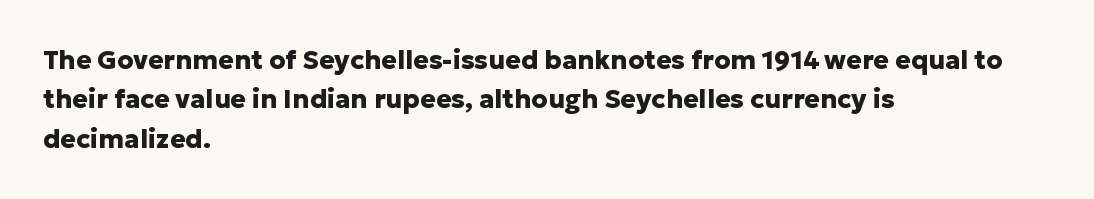
The image shows 26 px bold type, upright; set left-aligned, normal line spacing (1.51x), normal letter spacing, not underlined.
